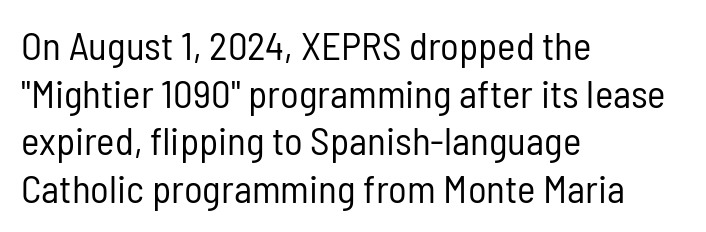
{"serif": "no", "italic": "no", "bold": "no", "weight": "regular", "width": "condensed", "stroke_contrast": "low", "x_height": "medium", "monospaced": "no", "underline": "no", "align": "left", "line_spacing_ratio": 1.22, "letter_spacing": "normal", "letter_spacing_em": 0.0, "glyph_px": 39}
